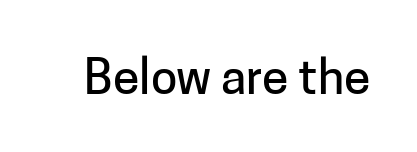
The image shows 48 px sans-serif type, upright; set normal letter spacing, not underlined; low stroke contrast and a medium x-height.
